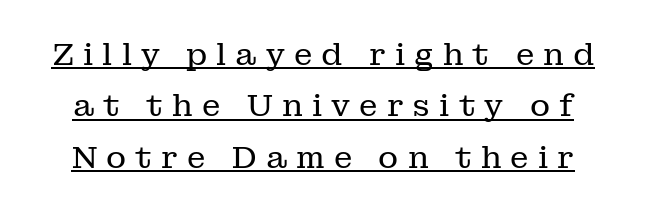
{"serif": "yes", "italic": "no", "bold": "no", "weight": "regular", "width": "normal", "stroke_contrast": "low", "x_height": "medium", "monospaced": "no", "underline": "yes", "line_spacing": "normal", "line_spacing_ratio": 1.66, "letter_spacing": "wide", "letter_spacing_em": 0.29, "glyph_px": 31}
